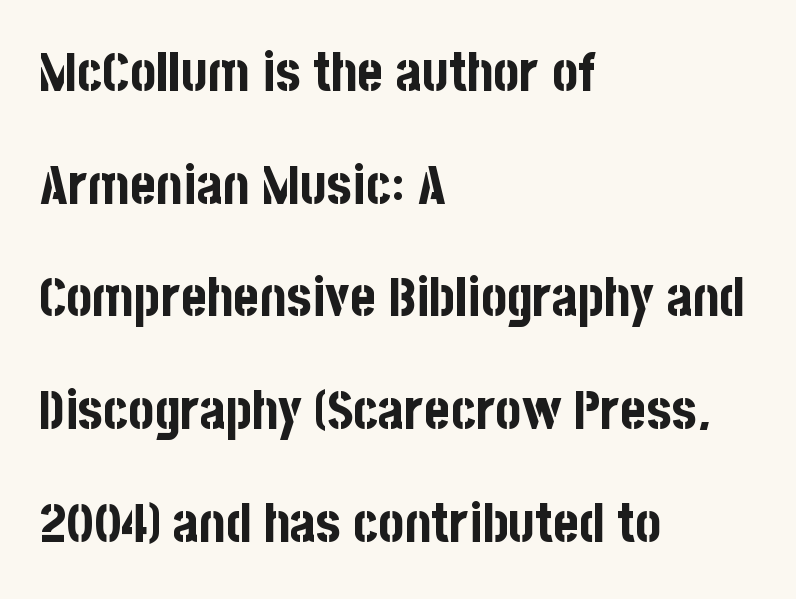
Q: Is the text bold? A: Yes.
Q: Is the text italic (slanted)? A: No, it is upright.
Q: Is the typeface a serif or a sans-serif typeface? A: Sans-serif.
Q: Is the text underlined? A: No.
Q: How is the paragraph aligned? A: Left-aligned.
Q: Is the spacing between letters normal or unusually wide? A: Normal.
Q: Is the spacing between lines tight, normal or loose? A: Loose.
Q: Width (condensed, normal, or wide)? A: Condensed.
Q: Stroke contrast? A: Low.
Q: x-height? A: Large.
Q: Monospaced? A: No.
